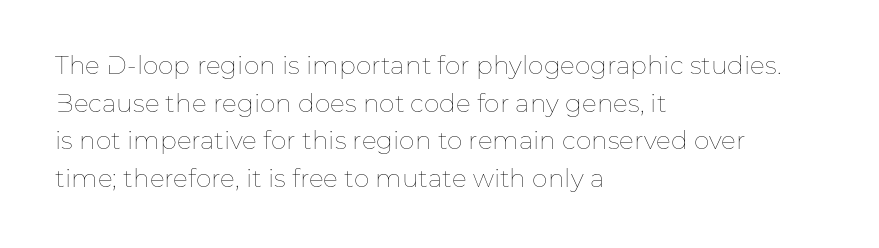
{"italic": "no", "bold": "no", "underline": "no", "align": "left", "line_spacing": "normal", "line_spacing_ratio": 1.51, "letter_spacing": "normal", "letter_spacing_em": 0.0, "glyph_px": 25}
